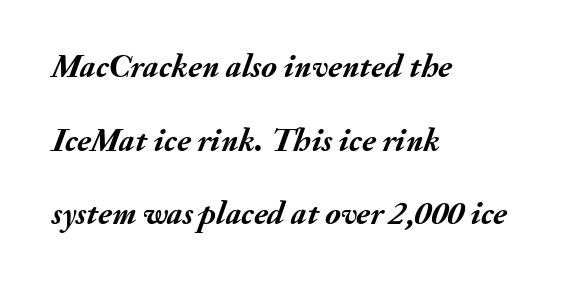
Typographic density is high because the face is bold. This sample has the flowing, uneven cadence of proportional lettering. Each new line begins a long way beneath the previous one. Is the type slanted? Yes — the strokes lean at a clear angle. The glyphs are unaccompanied by any horizontal stroke below them. Alignment: flush left.
